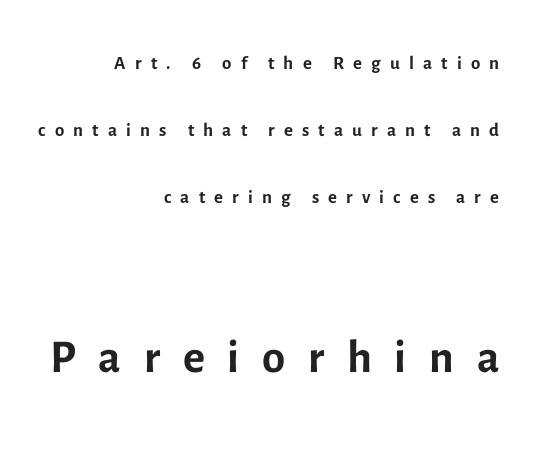
The image shows 67 px regular-weight sans-serif type, upright; set right-aligned, loose line spacing (2.48x), unusually wide letter spacing (+0.34 em), not underlined; the second (bottom) block is 2.48x larger; a medium x-height.
